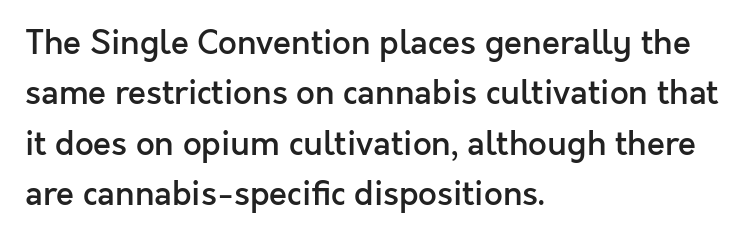
Weight: semibold (demi). Unlike italic type, these characters show no tilt at all. The passage shown has conventional tracking throughout. The font family rendered here belongs to the sans-serif group.
